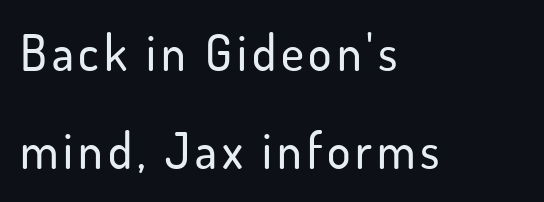
{"serif": "no", "italic": "no", "width": "normal", "stroke_contrast": "low", "x_height": "small", "monospaced": "no", "underline": "no", "align": "left", "line_spacing": "loose", "line_spacing_ratio": 2.01, "glyph_px": 49}
